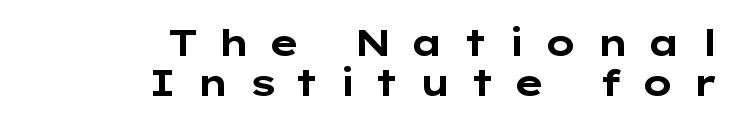
The image shows 37 px bold, wide sans-serif type, upright; set right-aligned, tight line spacing (1.07x), unusually wide letter spacing (+0.5 em), not underlined; low stroke contrast and a medium x-height.
